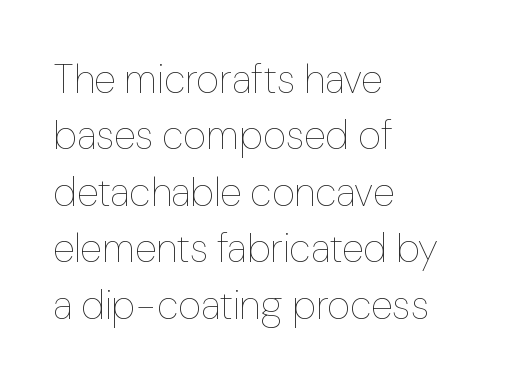
Q: Is the text bold? A: No.
Q: Is the text italic (slanted)? A: No, it is upright.
Q: Is the text underlined? A: No.
Q: How is the paragraph aligned? A: Left-aligned.
Q: Is the spacing between letters normal or unusually wide? A: Normal.
Q: Is the spacing between lines tight, normal or loose? A: Normal.
Q: Width (condensed, normal, or wide)? A: Normal.
Q: Stroke contrast? A: Low.
Q: x-height? A: Medium.
Q: Monospaced? A: No.
